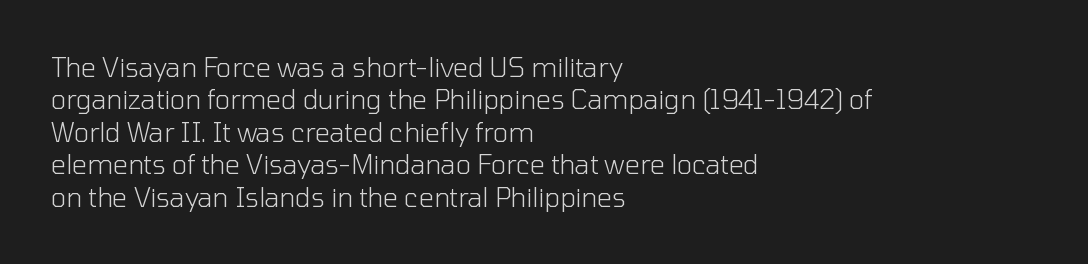
The image shows 26 px text type, upright; set left-aligned, normal line spacing (1.25x), normal letter spacing, not underlined.
